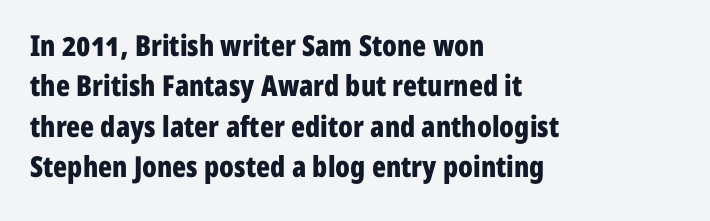
The image shows 29 px bold, condensed sans-serif type, upright; set left-aligned, normal line spacing (1.39x), normal letter spacing, not underlined; low stroke contrast and a medium x-height.
